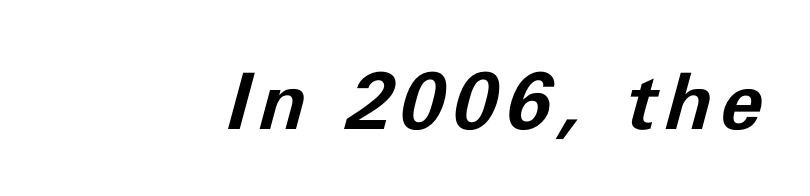
The image shows 78 px bold type, italic (leaning right); set right-aligned, not underlined; low stroke contrast and a medium x-height.
